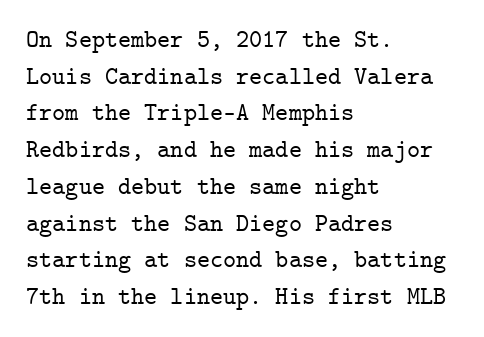
The image shows 25 px text type, upright; set left-aligned, normal line spacing (1.47x), normal letter spacing, not underlined.
